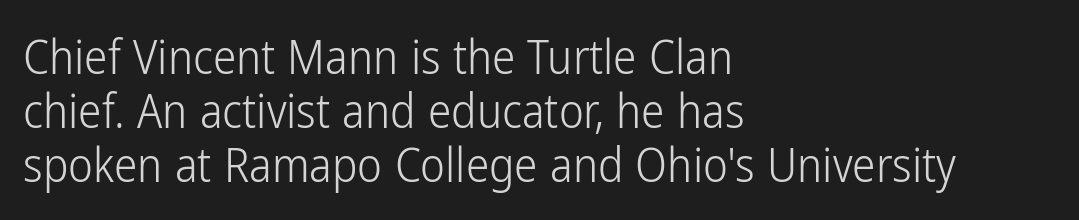
The rendering uses natural spacing where letterforms have individual widths. Horizontal alignment here is leftward, the default for most running prose. Serif or sans? Sans — the stroke terminals are bare. These lines huddle together more closely than default settings would place them. Each stroke keeps to a modest, everyday thickness or less. The letters sit at their default tracking, neither squeezed nor spread.
